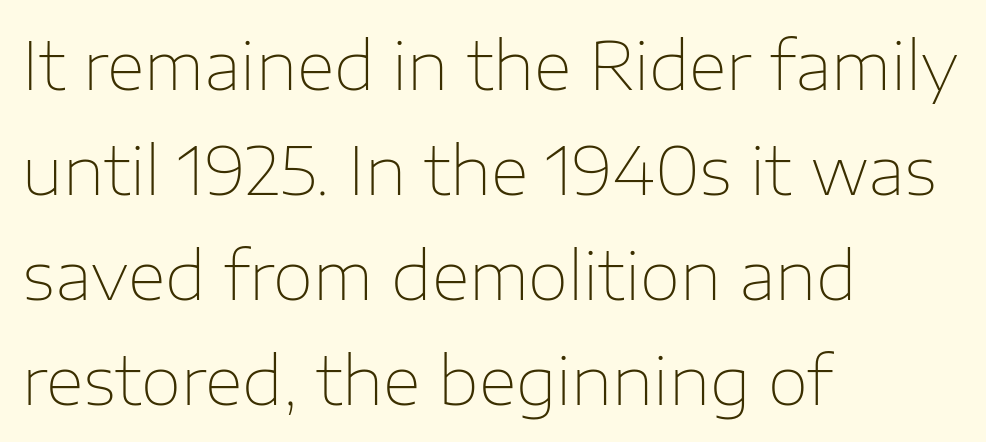
{"serif": "no", "italic": "no", "bold": "no", "weight": "thin", "width": "normal", "stroke_contrast": "low", "x_height": "medium", "monospaced": "no", "underline": "no", "align": "left", "line_spacing": "normal", "line_spacing_ratio": 1.59, "letter_spacing": "normal", "letter_spacing_em": 0.0, "glyph_px": 66}
